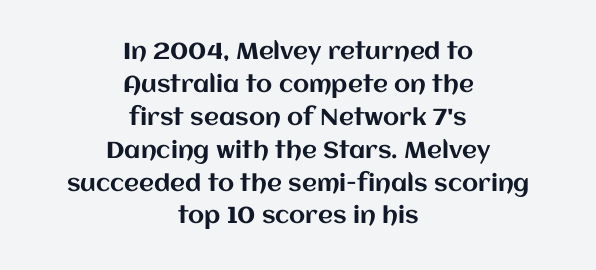
{"italic": "no", "underline": "no", "align": "center", "line_spacing": "normal", "line_spacing_ratio": 1.43, "letter_spacing": "normal", "letter_spacing_em": 0.0, "glyph_px": 23}
